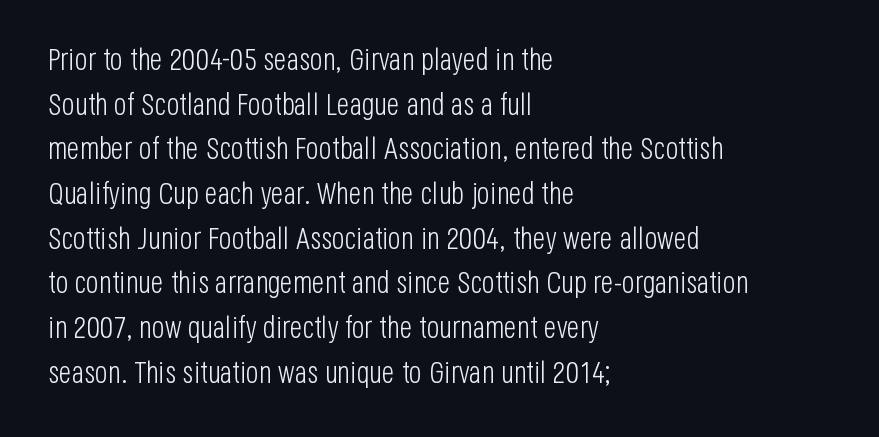
{"serif": "no", "italic": "no", "bold": "no", "weight": "light", "width": "condensed", "stroke_contrast": "low", "x_height": "large", "monospaced": "no", "underline": "no", "align": "left", "line_spacing": "normal", "line_spacing_ratio": 1.49, "letter_spacing": "normal", "letter_spacing_em": 0.0, "glyph_px": 30}
